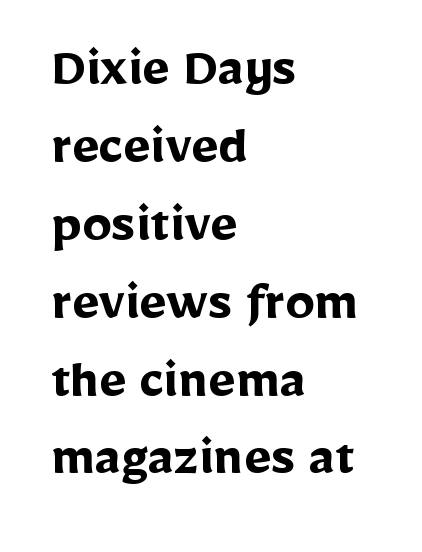
The face used here is rendered with its standard letterfit. Beneath every word, the page is bare. If you measured baseline to baseline, you'd find a middling distance. The passage shown is emphatically bold. Teacher's note: observe the even left margin — that is flush-left alignment. Varying glyph widths throughout — classic text-font behaviour.
